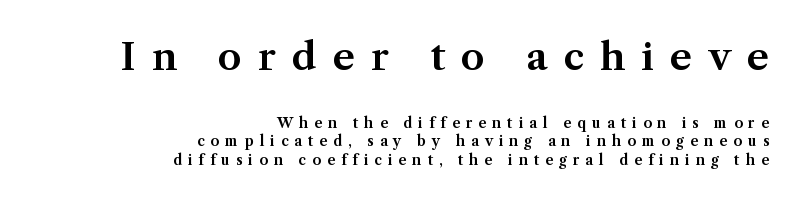
The image shows 38 px serif type, upright; set right-aligned, normal line spacing (1.32x), unusually wide letter spacing (+0.42 em), not underlined; the first (top) block is 2.71x larger; medium stroke contrast and a medium x-height.
